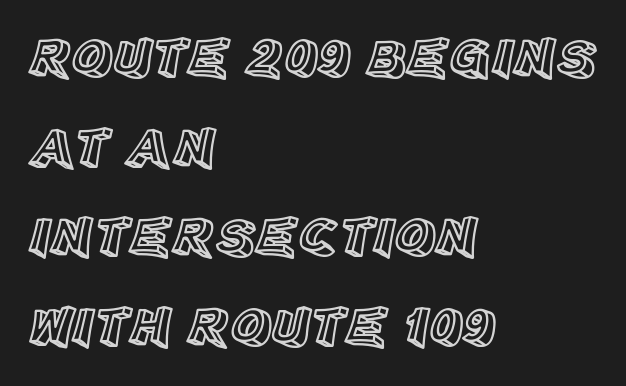
{"width": "normal", "x_height": "large", "monospaced": "no", "underline": "no", "align": "left", "line_spacing": "normal", "line_spacing_ratio": 1.6, "letter_spacing": "normal", "letter_spacing_em": 0.0, "glyph_px": 56}
